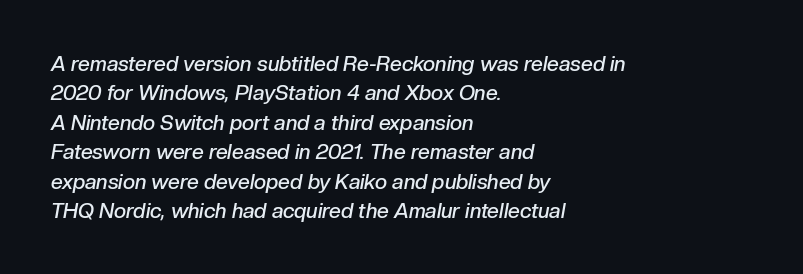
{"italic": "yes", "lean": "right", "slant_degrees": 10, "bold": "semi", "underline": "no", "align": "left", "line_spacing": "normal", "line_spacing_ratio": 1.4, "letter_spacing": "normal", "letter_spacing_em": 0.0, "glyph_px": 21}
